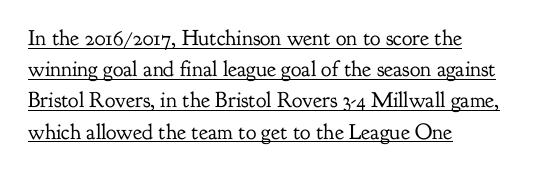
Q: Is the text bold? A: No.
Q: Is the text italic (slanted)? A: No, it is upright.
Q: Is the text underlined? A: Yes.
Q: How is the paragraph aligned? A: Left-aligned.
Q: Is the spacing between letters normal or unusually wide? A: Normal.
Q: Is the spacing between lines tight, normal or loose? A: Normal.
